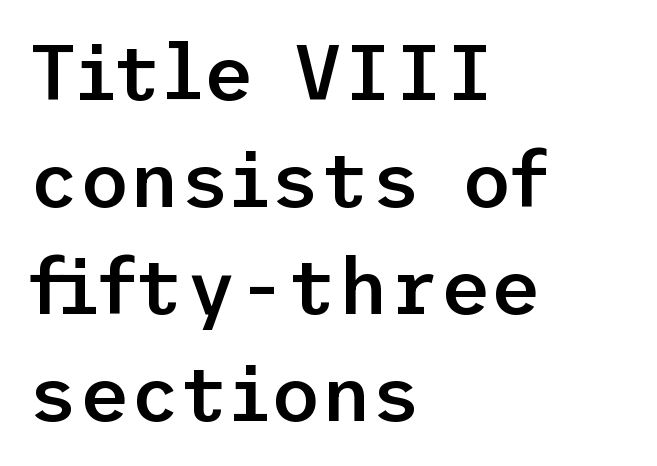
Q: Is the text bold? A: Semi-bold.
Q: Is the text italic (slanted)? A: No, it is upright.
Q: Is the typeface a serif or a sans-serif typeface? A: Sans-serif.
Q: Is the text underlined? A: No.
Q: How is the paragraph aligned? A: Left-aligned.
Q: Is the spacing between letters normal or unusually wide? A: Normal.
Q: Is the spacing between lines tight, normal or loose? A: Normal.
Q: Width (condensed, normal, or wide)? A: Normal.
Q: Stroke contrast? A: Low.
Q: x-height? A: Medium.
